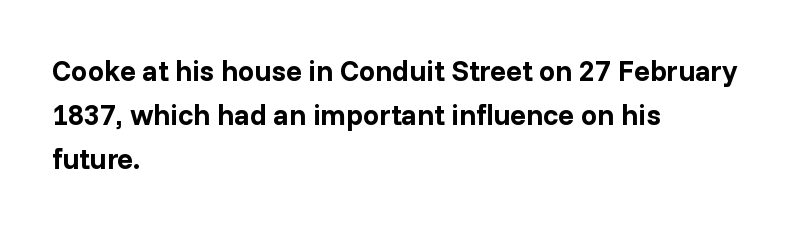
The face used here is a sans, in the tradition of grotesques and geometrics. The compositor pushed each line to the left boundary. A full-strength bold gives these letters their thick strokes. The gap between lines stays unmarked. There is no visible air inserted between adjacent glyphs. The face used here is proportionally spaced, like ordinary book or web type.
